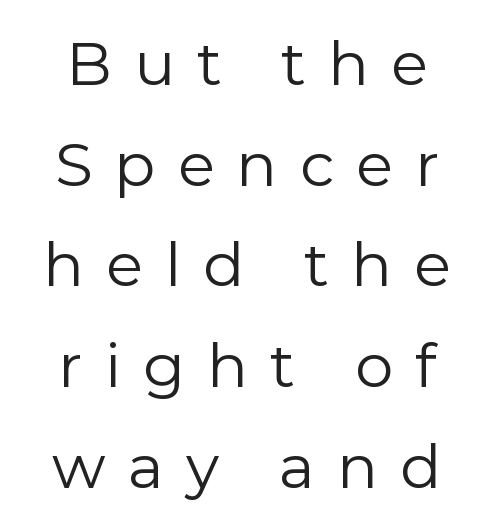
The image shows 61 px regular-weight sans-serif type, upright; set normal line spacing (1.65x), unusually wide letter spacing (+0.36 em), not underlined; low stroke contrast and a medium x-height.
